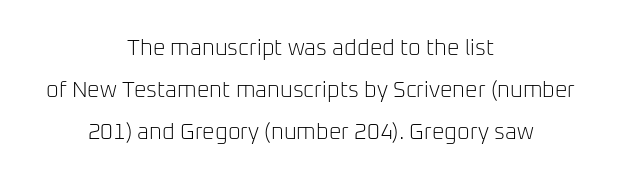
The leading is generous, giving the passage an open texture. The cut favours lightness, reaching ordinary text weight at its darkest. Centered paragraph, ragged on both sides. The horizontal fit of the characters is conventional and even. Posture: vertical. The specimen omits any rule beneath the text block's lines.
